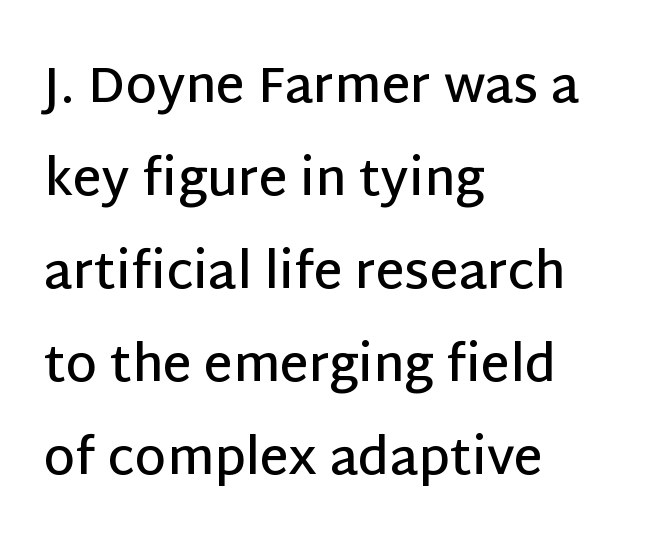
The image shows 50 px semibold sans-serif type, upright; set left-aligned, line spacing 1.86x, normal letter spacing, not underlined; low stroke contrast and a large x-height.
